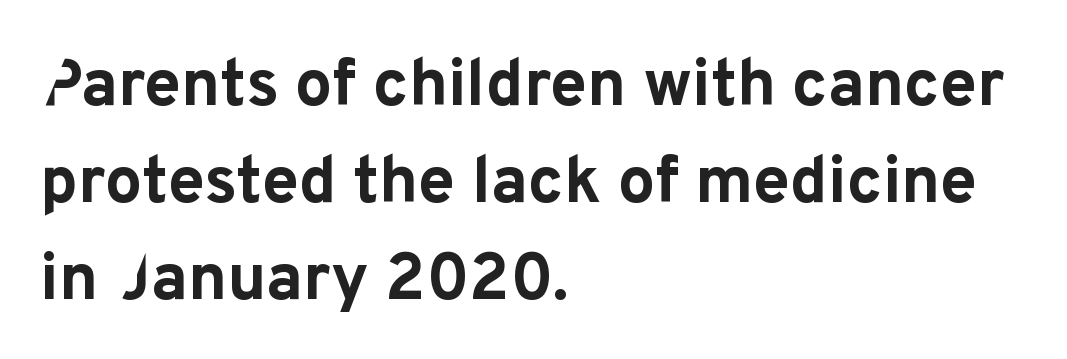
Characters remain perfectly vertical along every line. Heavy, bold letterforms. Unmarked baselines from the first word to the last. Each letter keeps its own natural width here, so spacing adapts to shape.
